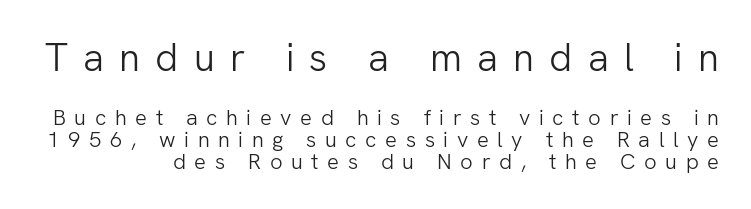
The image shows 39 px light sans-serif type, upright; set tight line spacing (1.01x), unusually wide letter spacing (+0.39 em), not underlined; the first (top) block is 1.77x larger; low stroke contrast and a medium x-height.
